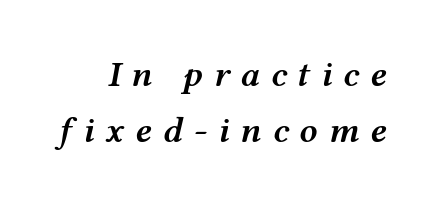
Q: Is the text bold? A: Semi-bold.
Q: Is the text italic (slanted)? A: Yes, it leans right by about 12 degrees.
Q: Is the text underlined? A: No.
Q: Is the spacing between letters normal or unusually wide? A: Unusually wide.
Q: Is the spacing between lines tight, normal or loose? A: Normal.
Q: Width (condensed, normal, or wide)? A: Wide.
Q: Stroke contrast? A: Medium.
Q: x-height? A: Medium.
Q: Monospaced? A: No.
